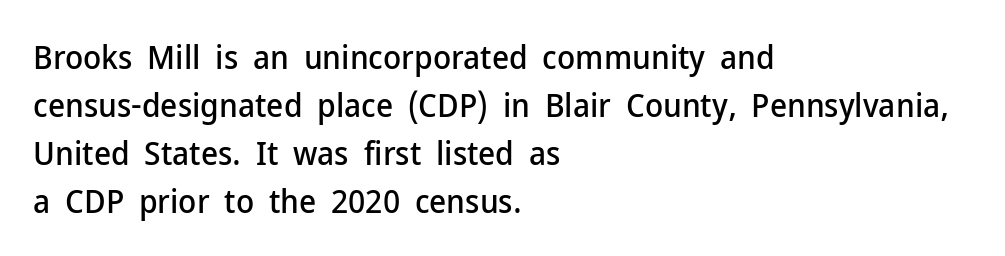
You could not count columns in this text — the font is proportionally spaced. The vertical gap from one line to the next is medium. Italic? Not at all — the glyphs are vertical. Serif or sans? Sans — the stroke terminals are bare. Underline: absent.
